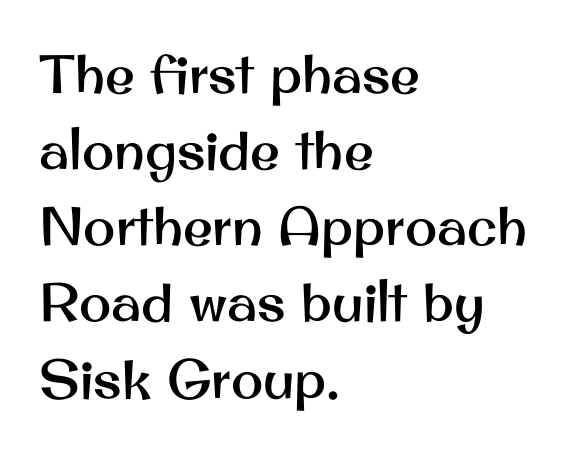
Q: Is the text italic (slanted)? A: No, it is upright.
Q: Is the typeface a serif or a sans-serif typeface? A: Sans-serif.
Q: Is the text underlined? A: No.
Q: How is the paragraph aligned? A: Left-aligned.
Q: Is the spacing between letters normal or unusually wide? A: Normal.
Q: Is the spacing between lines tight, normal or loose? A: Normal.
Q: Width (condensed, normal, or wide)? A: Normal.
Q: Stroke contrast? A: Medium.
Q: x-height? A: Small.
Q: Monospaced? A: No.
